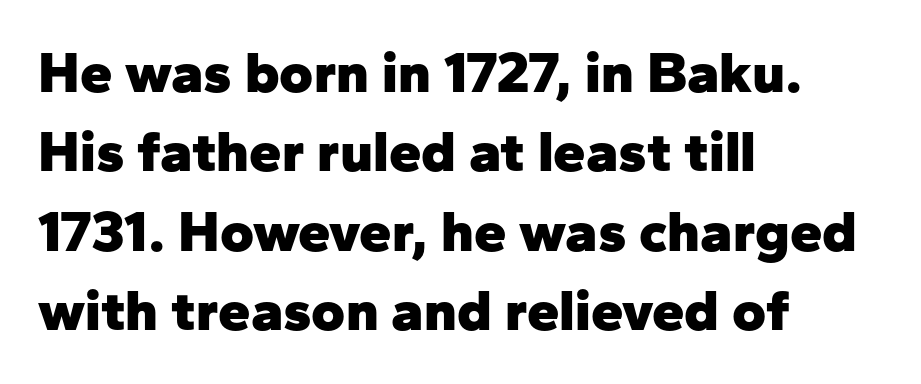
This sample keeps an unexceptional amount of space between lines. Students, note that the glyphs here touch the page at normal intervals. Style check: upright. The rendering uses natural spacing where letterforms have individual widths. As a designer I'd log this as weight 700, bold.
